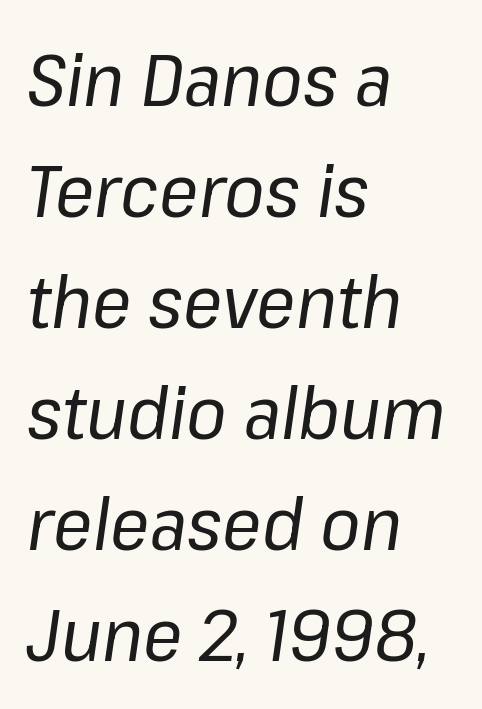
Is the stroke heavy? The answer is a plain regular-or-lighter. You could not count columns in this text — the font is proportionally spaced. This sample is left-justified, so line endings fall wherever the words run out. Default kerning and tracking; the words read as compact shapes. Quick note: underline off.
